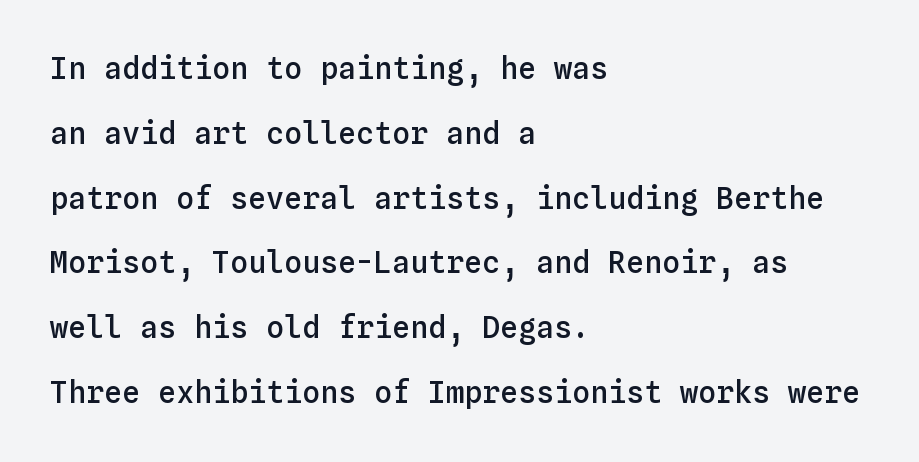
Every character here occupies the same horizontal width, giving the sample a typewriter-like rhythm. The face used here is a semibold: visibly heavier than regular, lighter than bold. Lines of text with bare space underneath. Observe the ordinary spacing: letters are neighbours, not strangers. Every stem runs plumb, perpendicular to the baseline.
